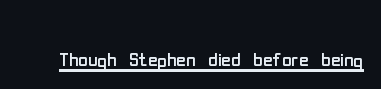
{"italic": "no", "bold": "no", "underline": "yes", "letter_spacing": "normal", "letter_spacing_em": 0.0, "glyph_px": 26}
